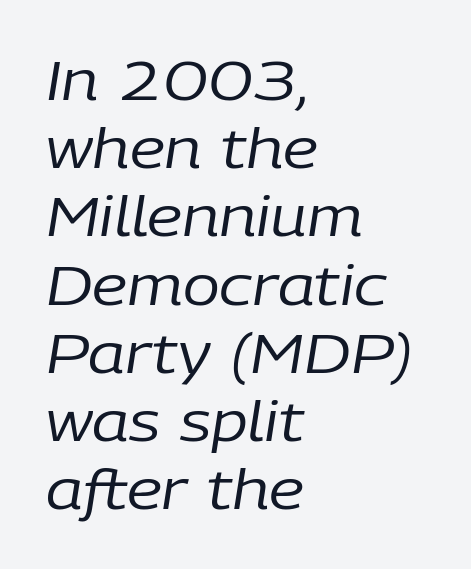
Q: Is the text bold? A: No.
Q: Is the text italic (slanted)? A: Yes, it leans right by about 9 degrees.
Q: Is the text underlined? A: No.
Q: How is the paragraph aligned? A: Left-aligned.
Q: Is the spacing between letters normal or unusually wide? A: Normal.
Q: Width (condensed, normal, or wide)? A: Normal.
Q: Stroke contrast? A: Low.
Q: x-height? A: Medium.
Q: Monospaced? A: No.
